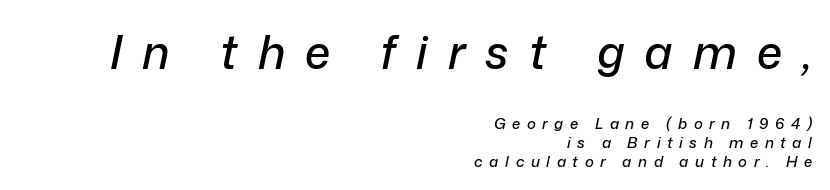
The image shows 46 px text type, italic (leaning right); set right-aligned, normal line spacing (1.25x), unusually wide letter spacing (+0.44 em), not underlined; the first (top) block is 3.07x larger; low stroke contrast and a medium x-height.
